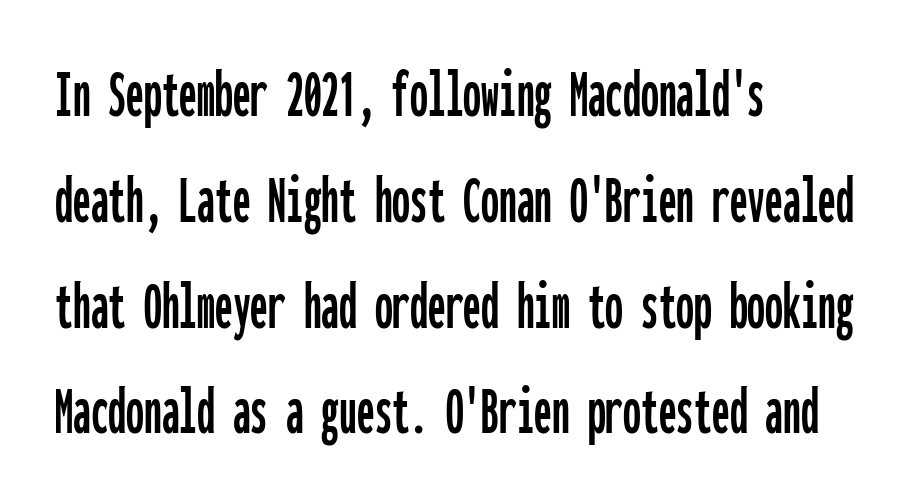
{"serif": "no", "italic": "no", "width": "condensed", "stroke_contrast": "low", "x_height": "medium", "monospaced": "yes", "underline": "no", "align": "left", "line_spacing": "normal", "line_spacing_ratio": 1.49, "letter_spacing": "normal", "letter_spacing_em": 0.0, "glyph_px": 71}
